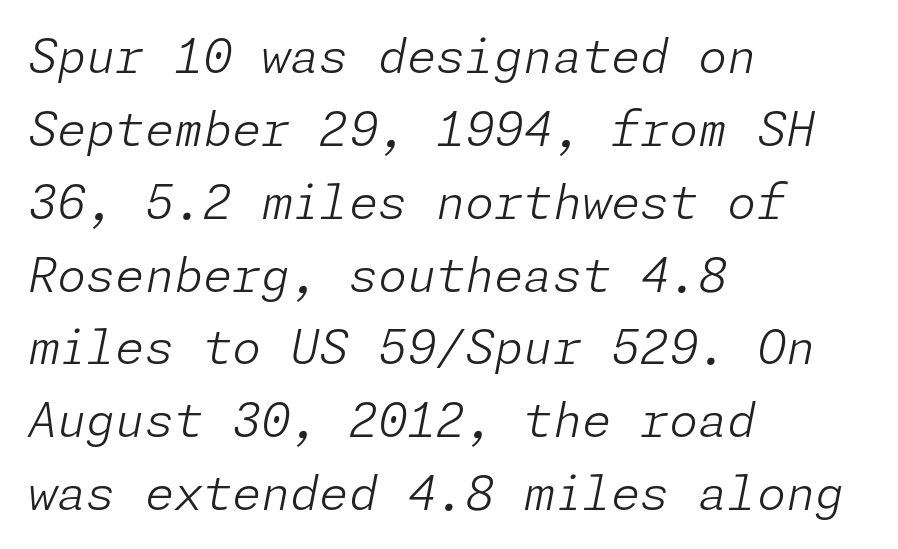
You could call the tracking neutral — neither tight nor loose. Notice how the stems are inclined rather than vertical — that's the hallmark of italics. Reading down the block, your eye returns to a fixed left position each line. The font sits on the lighter half of the weight spectrum, regular included. Letters rest on an invisible, unmarked baseline.
